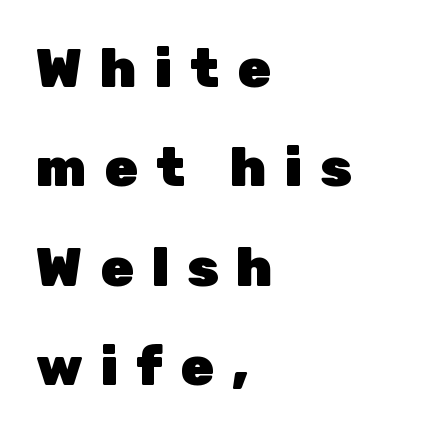
Q: Is the text bold? A: Yes.
Q: Is the text italic (slanted)? A: No, it is upright.
Q: Is the typeface a serif or a sans-serif typeface? A: Sans-serif.
Q: Is the text underlined? A: No.
Q: How is the paragraph aligned? A: Left-aligned.
Q: Is the spacing between letters normal or unusually wide? A: Unusually wide.
Q: Width (condensed, normal, or wide)? A: Normal.
Q: Stroke contrast? A: Low.
Q: x-height? A: Medium.
Q: Monospaced? A: No.
